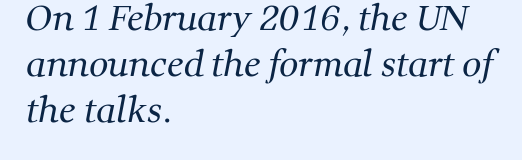
Weight: regular or lighter. A typesetter would label this face a serif. Whoever set this chose a conventional vertical rhythm. Note the varied advance widths — an 'i' is clearly narrower than an 'm'.
